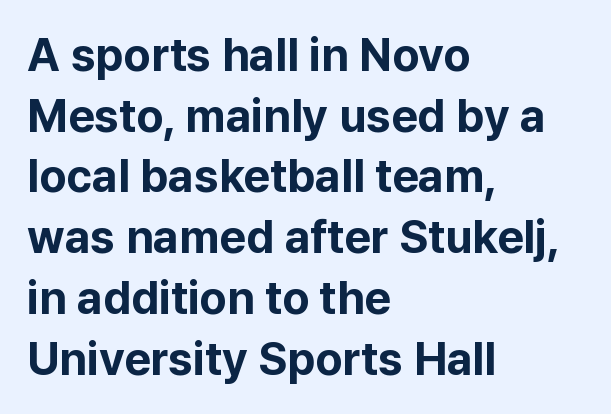
The image shows 46 px bold sans-serif type, upright; set left-aligned, normal line spacing (1.32x), normal letter spacing, not underlined; low stroke contrast and a medium x-height.
